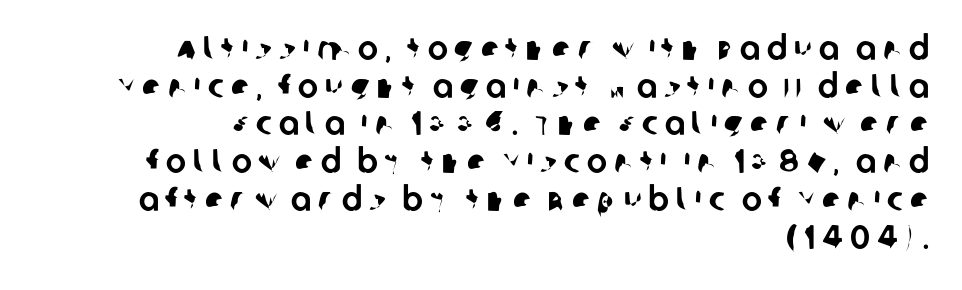
Typographically, this falls in the sans-serif category. Observe the wide spacing: letters keep a clear distance from each other. Vertically, the passage feels compressed, each row crowding the next. Do the characters align in a grid? No, the font is proportional.
